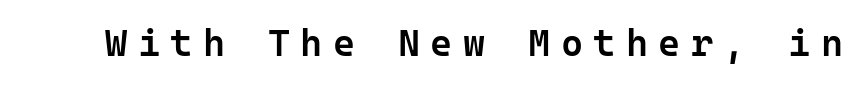
In terms of posture, this sample is upright. Bold? Not quite — semibold, heavier than regular but stopping short. A sans-serif font was chosen for this passage. The glyphs are unaccompanied by any horizontal stroke below them.
